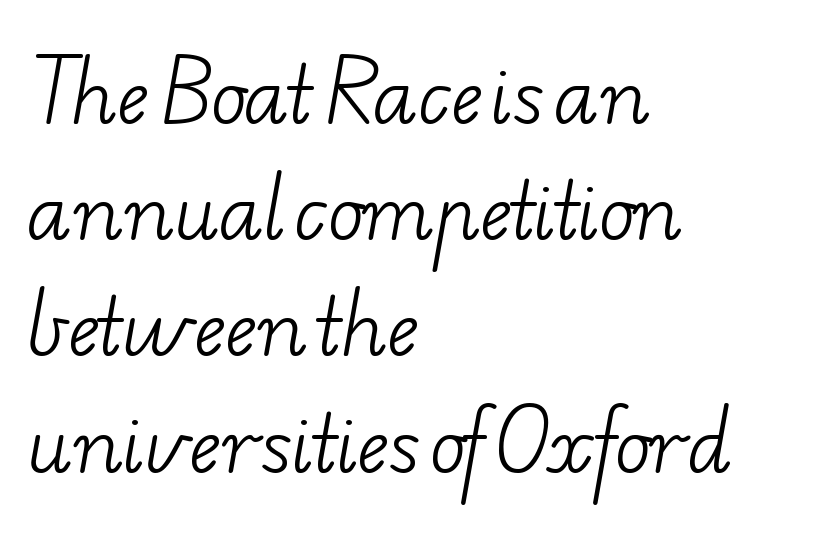
Q: Is the text bold? A: No.
Q: Is the typeface a serif or a sans-serif typeface? A: Serif.
Q: Is the text underlined? A: No.
Q: How is the paragraph aligned? A: Left-aligned.
Q: Is the spacing between letters normal or unusually wide? A: Normal.
Q: Is the spacing between lines tight, normal or loose? A: Normal.
Q: Width (condensed, normal, or wide)? A: Wide.
Q: Stroke contrast? A: Low.
Q: x-height? A: Small.
Q: Monospaced? A: No.
